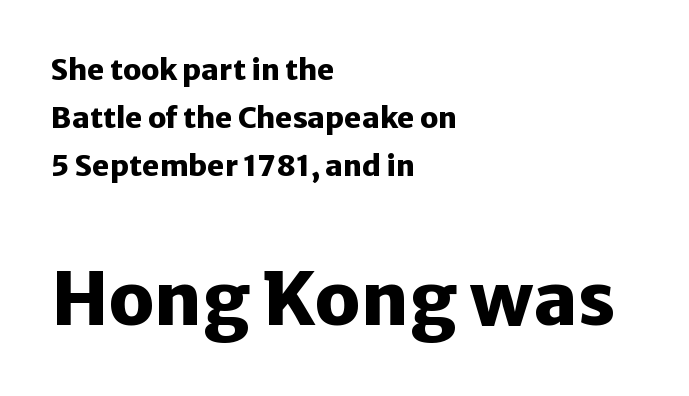
The image shows 73 px heavy sans-serif type, upright; set left-aligned, normal line spacing (1.65x), normal letter spacing, not underlined; the second (bottom) block is 2.52x larger; low stroke contrast and a medium x-height.
